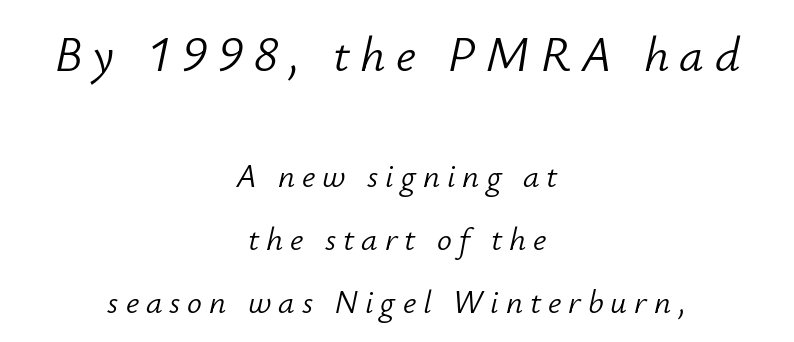
The image shows 49 px light type, italic (leaning right); set centered, loose line spacing (1.91x), unusually wide letter spacing (+0.21 em), not underlined; the first (top) block is 1.48x larger; low stroke contrast and a small x-height.
